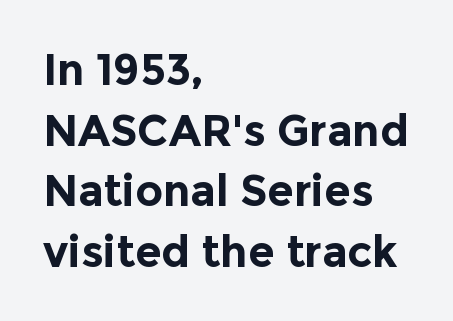
Q: Is the text bold? A: Yes.
Q: Is the text italic (slanted)? A: No, it is upright.
Q: Is the typeface a serif or a sans-serif typeface? A: Sans-serif.
Q: Is the text underlined? A: No.
Q: How is the paragraph aligned? A: Left-aligned.
Q: Is the spacing between letters normal or unusually wide? A: Normal.
Q: Is the spacing between lines tight, normal or loose? A: Normal.
Q: Width (condensed, normal, or wide)? A: Normal.
Q: x-height? A: Medium.
Q: Monospaced? A: No.
